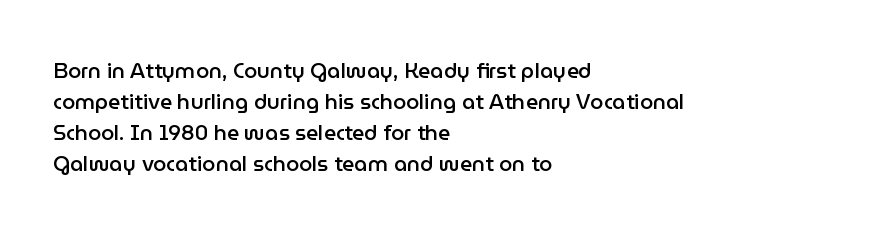
{"italic": "no", "bold": "semi", "underline": "no", "align": "left", "line_spacing": "normal", "line_spacing_ratio": 1.47, "letter_spacing": "normal", "letter_spacing_em": 0.0, "glyph_px": 21}
